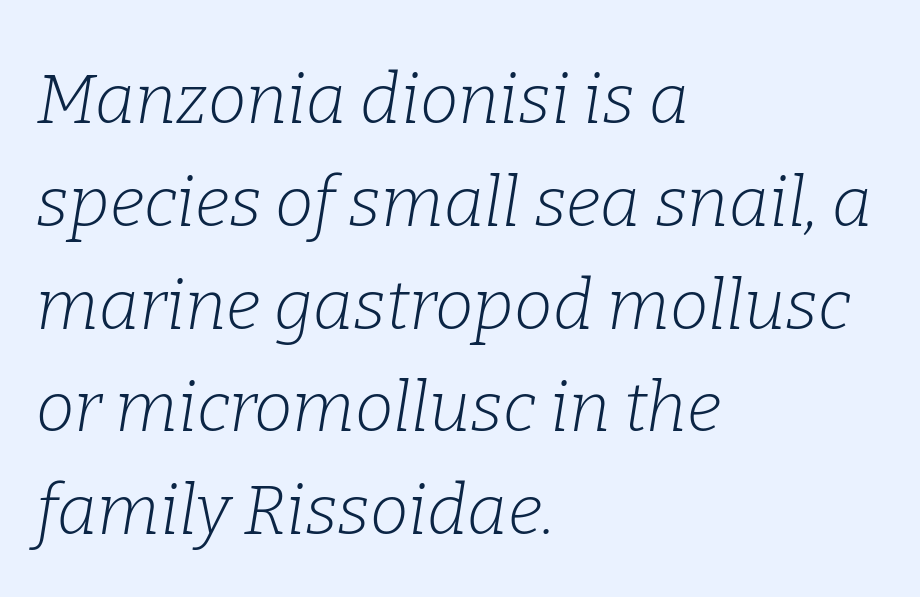
Q: Is the text bold? A: No.
Q: Is the text italic (slanted)? A: Yes, it leans right by about 9 degrees.
Q: Is the typeface a serif or a sans-serif typeface? A: Serif.
Q: Is the text underlined? A: No.
Q: How is the paragraph aligned? A: Left-aligned.
Q: Is the spacing between letters normal or unusually wide? A: Normal.
Q: Is the spacing between lines tight, normal or loose? A: Normal.
Q: Width (condensed, normal, or wide)? A: Normal.
Q: Stroke contrast? A: Low.
Q: x-height? A: Medium.
Q: Monospaced? A: No.
